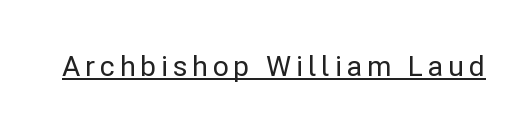
Note: no serifs on the glyphs. Proportional: the letters do not fall into vertical columns. Decoration check: the copy is underlined. The font's upright variant was chosen for this text.
